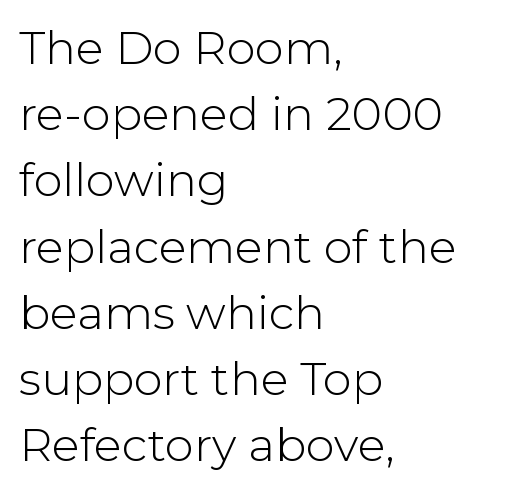
{"serif": "no", "italic": "no", "bold": "no", "weight": "light", "width": "normal", "stroke_contrast": "low", "x_height": "medium", "monospaced": "no", "underline": "no", "align": "left", "line_spacing": "normal", "line_spacing_ratio": 1.44, "letter_spacing": "normal", "letter_spacing_em": 0.0, "glyph_px": 46}
